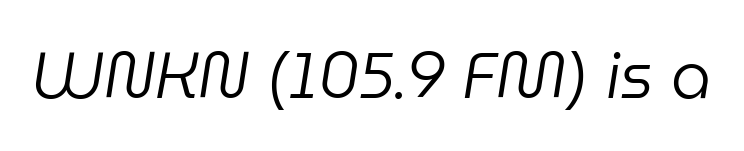
Q: Is the text bold? A: No.
Q: Is the text italic (slanted)? A: Yes, it leans right by about 9 degrees.
Q: Is the text underlined? A: No.
Q: Is the spacing between letters normal or unusually wide? A: Normal.
Q: Width (condensed, normal, or wide)? A: Normal.
Q: Stroke contrast? A: Low.
Q: x-height? A: Medium.
Q: Monospaced? A: No.
